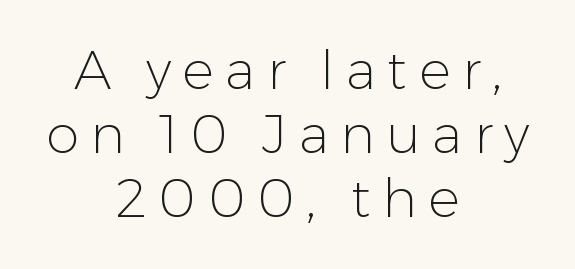
Q: Is the text bold? A: No.
Q: Is the text italic (slanted)? A: No, it is upright.
Q: Is the typeface a serif or a sans-serif typeface? A: Sans-serif.
Q: Is the text underlined? A: No.
Q: How is the paragraph aligned? A: Centered.
Q: Is the spacing between letters normal or unusually wide? A: Unusually wide.
Q: Width (condensed, normal, or wide)? A: Normal.
Q: Stroke contrast? A: Low.
Q: x-height? A: Medium.
Q: Monospaced? A: No.
